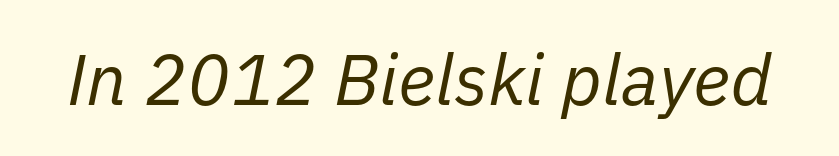
Q: Is the text bold? A: No.
Q: Is the text italic (slanted)? A: Yes, it leans right by about 11 degrees.
Q: Is the text underlined? A: No.
Q: Is the spacing between letters normal or unusually wide? A: Normal.
Q: Width (condensed, normal, or wide)? A: Normal.
Q: Stroke contrast? A: Low.
Q: x-height? A: Medium.
Q: Monospaced? A: No.
